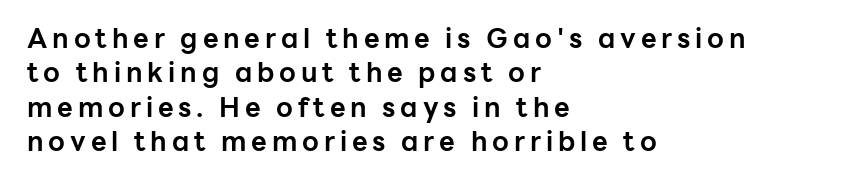
The image shows 27 px bold type, upright; set left-aligned, normal line spacing (1.27x), not underlined.
